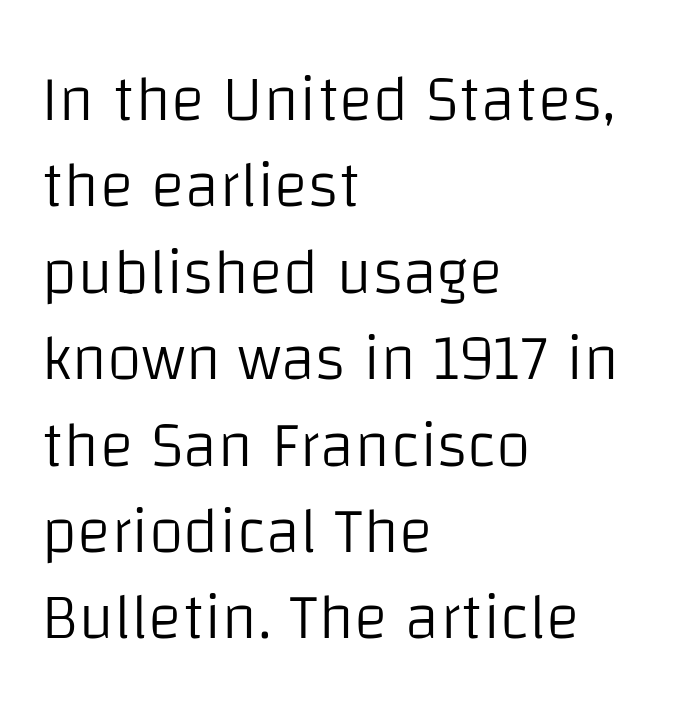
Q: Is the text bold? A: No.
Q: Is the text italic (slanted)? A: No, it is upright.
Q: Is the typeface a serif or a sans-serif typeface? A: Sans-serif.
Q: Is the text underlined? A: No.
Q: How is the paragraph aligned? A: Left-aligned.
Q: Is the spacing between letters normal or unusually wide? A: Normal.
Q: Is the spacing between lines tight, normal or loose? A: Normal.
Q: Width (condensed, normal, or wide)? A: Normal.
Q: Stroke contrast? A: Low.
Q: x-height? A: Large.
Q: Monospaced? A: No.
